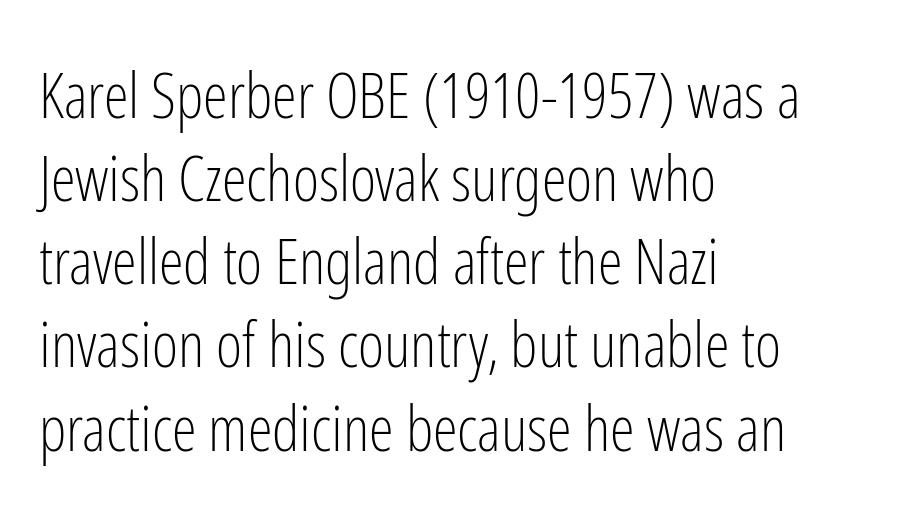
The image shows 63 px light, condensed sans-serif type, upright; set left-aligned, normal line spacing (1.32x), normal letter spacing, not underlined; low stroke contrast and a medium x-height.
